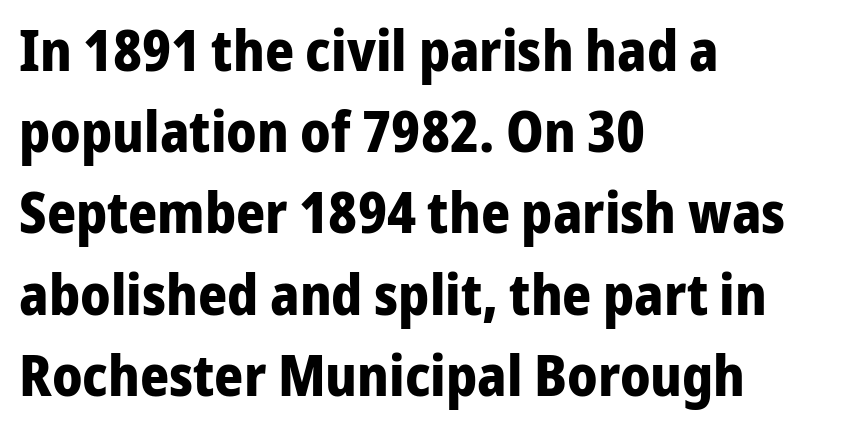
You could call the tracking neutral — neither tight nor loose. Check the space under the baseline: it is left empty. Is there much room between lines? A standard amount, neither cramped nor airy. Upright lettering throughout.
